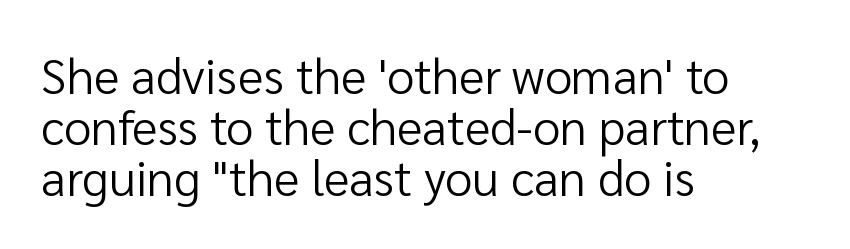
Q: Is the text bold? A: No.
Q: Is the text italic (slanted)? A: No, it is upright.
Q: Is the typeface a serif or a sans-serif typeface? A: Sans-serif.
Q: Is the text underlined? A: No.
Q: How is the paragraph aligned? A: Left-aligned.
Q: Is the spacing between letters normal or unusually wide? A: Normal.
Q: Is the spacing between lines tight, normal or loose? A: Tight.
Q: Width (condensed, normal, or wide)? A: Normal.
Q: Stroke contrast? A: Low.
Q: x-height? A: Medium.
Q: Monospaced? A: No.
